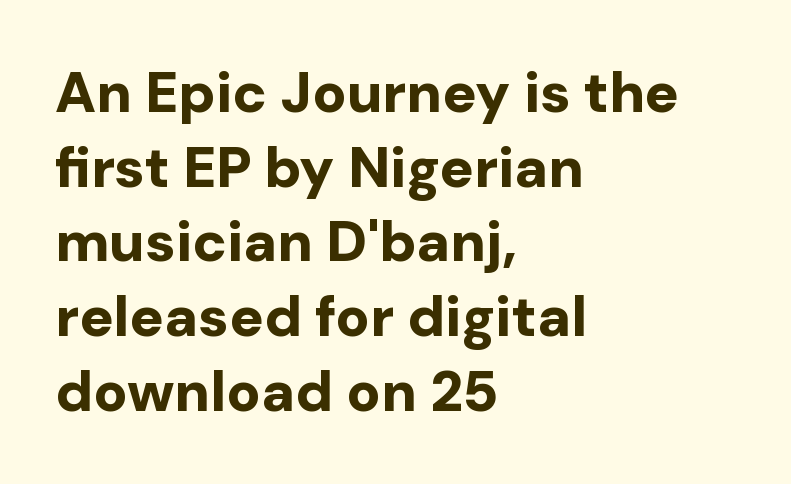
{"serif": "no", "italic": "no", "bold": "yes", "weight": "bold", "width": "normal", "stroke_contrast": "low", "x_height": "medium", "monospaced": "no", "underline": "no", "align": "left", "line_spacing": "normal", "line_spacing_ratio": 1.31, "letter_spacing": "normal", "letter_spacing_em": 0.0, "glyph_px": 57}
